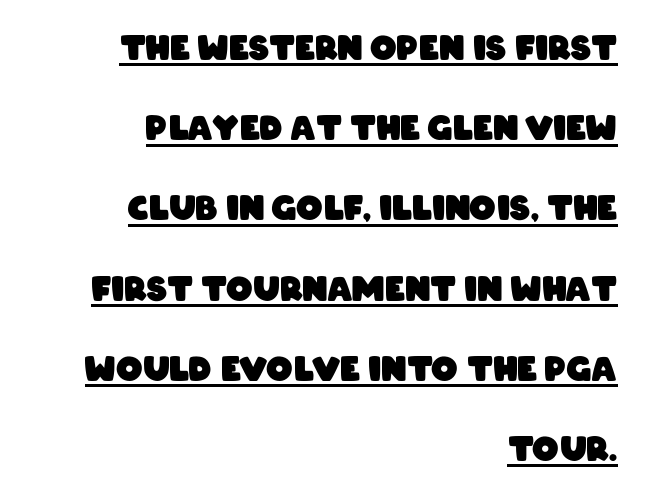
Q: Is the text bold? A: Yes.
Q: Is the typeface a serif or a sans-serif typeface? A: Sans-serif.
Q: Is the text underlined? A: Yes.
Q: How is the paragraph aligned? A: Right-aligned.
Q: Is the spacing between letters normal or unusually wide? A: Normal.
Q: Is the spacing between lines tight, normal or loose? A: Loose.
Q: Width (condensed, normal, or wide)? A: Condensed.
Q: Stroke contrast? A: Low.
Q: x-height? A: Large.
Q: Monospaced? A: No.
